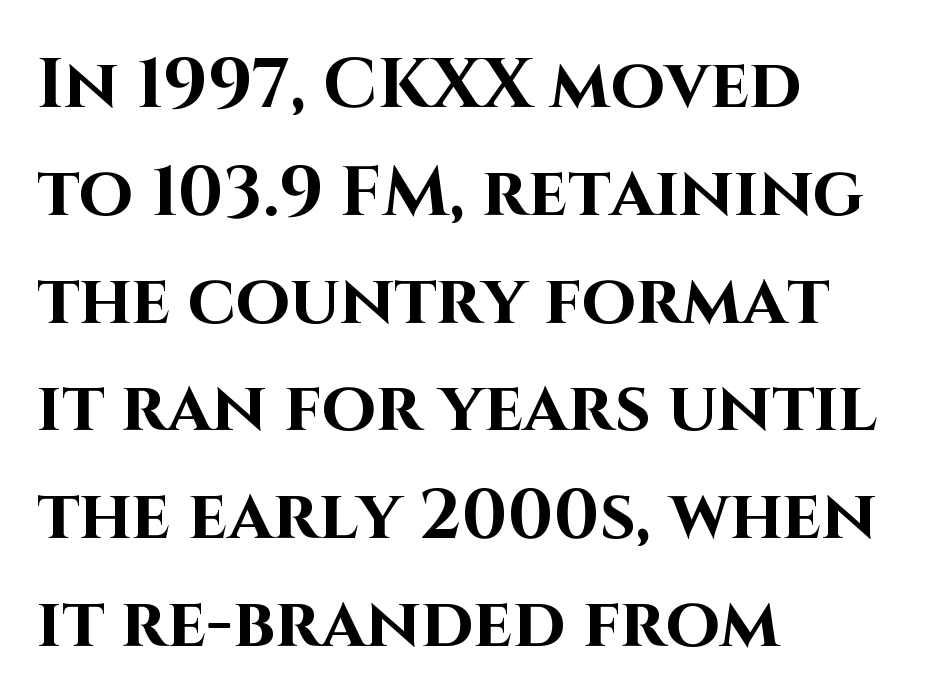
Q: Is the text bold? A: Yes.
Q: Is the text italic (slanted)? A: No, it is upright.
Q: Is the typeface a serif or a sans-serif typeface? A: Sans-serif.
Q: Is the text underlined? A: No.
Q: How is the paragraph aligned? A: Left-aligned.
Q: Is the spacing between letters normal or unusually wide? A: Normal.
Q: Is the spacing between lines tight, normal or loose? A: Normal.
Q: Width (condensed, normal, or wide)? A: Normal.
Q: Stroke contrast? A: High.
Q: x-height? A: Large.
Q: Monospaced? A: No.
